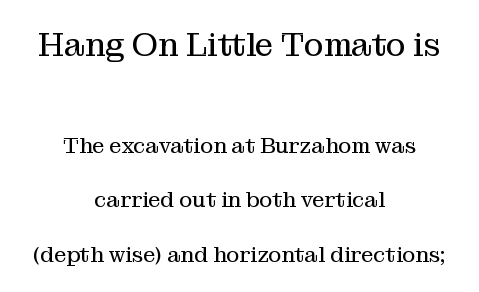
The image shows 33 px regular-weight serif type, upright; set centered, loose line spacing (2.47x), normal letter spacing, not underlined; the first (top) block is 1.5x larger; medium stroke contrast and a medium x-height.
